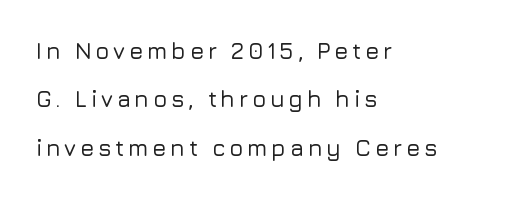
Regarding leading, the lines here are spaced well apart. A clean baseline with only descenders dipping below it. Line starts are locked; line ends wander. Style check: upright.
